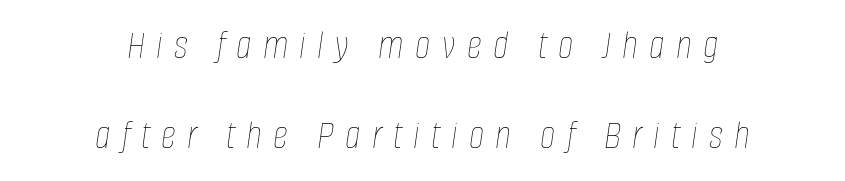
Q: Is the text bold? A: No.
Q: Is the text italic (slanted)? A: Yes, it leans right by about 8 degrees.
Q: Is the text underlined? A: No.
Q: How is the paragraph aligned? A: Centered.
Q: Is the spacing between letters normal or unusually wide? A: Unusually wide.
Q: Is the spacing between lines tight, normal or loose? A: Loose.
Q: Width (condensed, normal, or wide)? A: Condensed.
Q: Stroke contrast? A: Low.
Q: x-height? A: Large.
Q: Monospaced? A: No.
